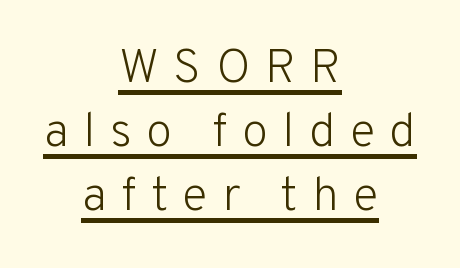
{"serif": "no", "italic": "no", "bold": "no", "weight": "light", "width": "normal", "stroke_contrast": "low", "x_height": "medium", "monospaced": "no", "underline": "yes", "align": "center", "line_spacing": "normal", "line_spacing_ratio": 1.33, "letter_spacing": "wide", "letter_spacing_em": 0.3, "glyph_px": 48}
